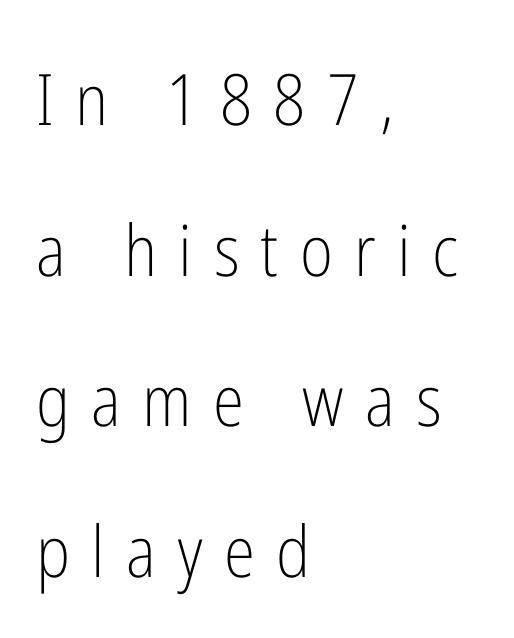
{"serif": "no", "italic": "no", "bold": "no", "weight": "light", "width": "condensed", "stroke_contrast": "low", "x_height": "medium", "monospaced": "no", "underline": "no", "align": "left", "line_spacing": "loose", "line_spacing_ratio": 2.12, "letter_spacing": "wide", "letter_spacing_em": 0.3, "glyph_px": 71}
